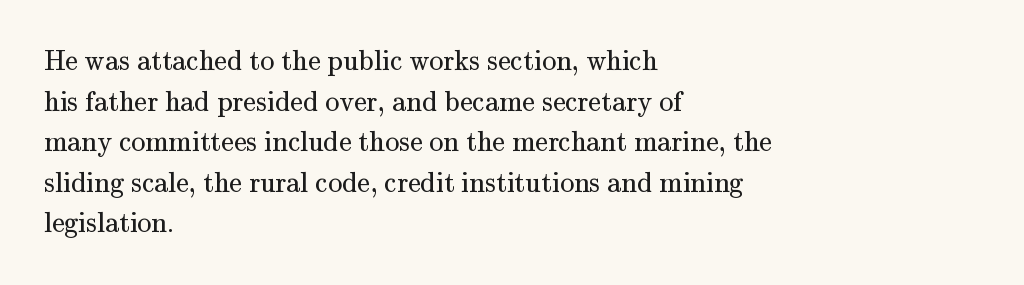
Q: Is the text bold? A: No.
Q: Is the text italic (slanted)? A: No, it is upright.
Q: Is the typeface a serif or a sans-serif typeface? A: Serif.
Q: Is the text underlined? A: No.
Q: How is the paragraph aligned? A: Left-aligned.
Q: Is the spacing between letters normal or unusually wide? A: Normal.
Q: Is the spacing between lines tight, normal or loose? A: Normal.
Q: Width (condensed, normal, or wide)? A: Normal.
Q: Stroke contrast? A: Medium.
Q: x-height? A: Small.
Q: Monospaced? A: No.
